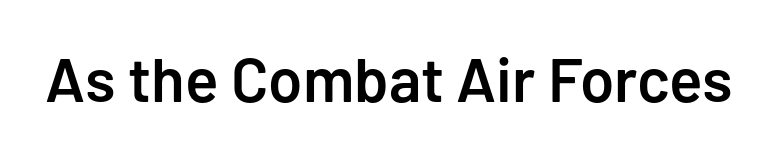
The image shows 62 px semibold sans-serif type, upright; set normal letter spacing, not underlined; low stroke contrast and a medium x-height.
